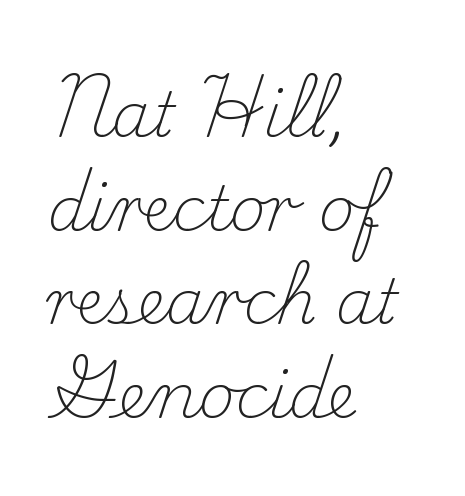
{"serif": "yes", "bold": "no", "weight": "light", "width": "normal", "stroke_contrast": "medium", "x_height": "small", "monospaced": "no", "underline": "no", "align": "left", "line_spacing": "normal", "line_spacing_ratio": 1.51, "letter_spacing": "normal", "letter_spacing_em": 0.0, "glyph_px": 62}
